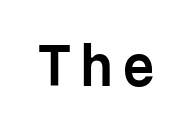
The image shows 50 px sans-serif type, upright, monospaced; set not underlined; low stroke contrast and a medium x-height.
